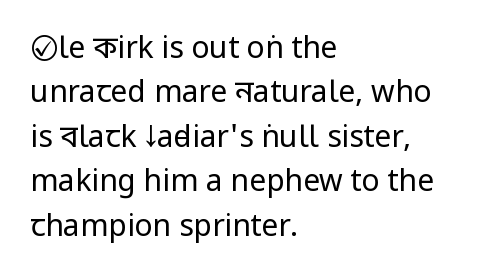
The image shows 30 px regular-weight, condensed sans-serif type, upright; set left-aligned, normal line spacing (1.48x), normal letter spacing, not underlined; low stroke contrast.
